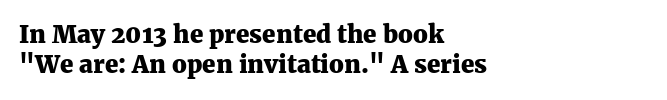
{"italic": "no", "bold": "yes", "underline": "no", "align": "left", "line_spacing": "normal", "line_spacing_ratio": 1.26, "letter_spacing": "normal", "letter_spacing_em": 0.0, "glyph_px": 24}
